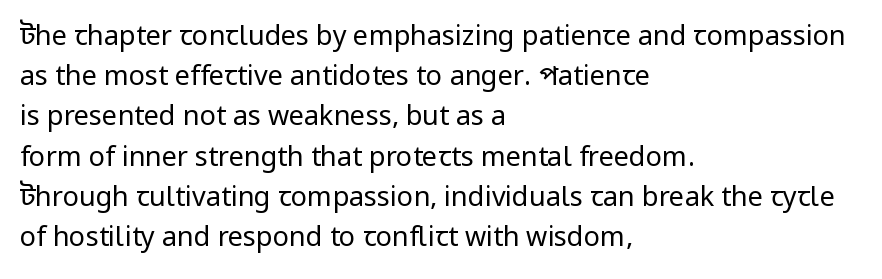
The paragraph shown leans on its left margin. Has an underline been added? It has not. The font's upright variant was chosen for this text. The cut favours lightness, reaching ordinary text weight at its darkest.
